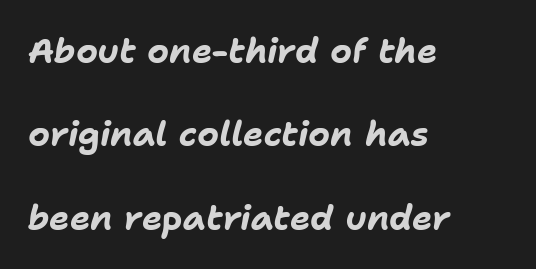
{"italic": "yes", "lean": "right", "slant_degrees": 11, "bold": "yes", "weight": "bold", "width": "normal", "stroke_contrast": "low", "x_height": "medium", "monospaced": "no", "underline": "no", "align": "left", "line_spacing": "loose", "line_spacing_ratio": 2.45, "letter_spacing": "normal", "letter_spacing_em": 0.0, "glyph_px": 34}
